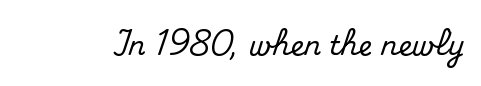
The image shows 27 px text type; set normal letter spacing, not underlined.
